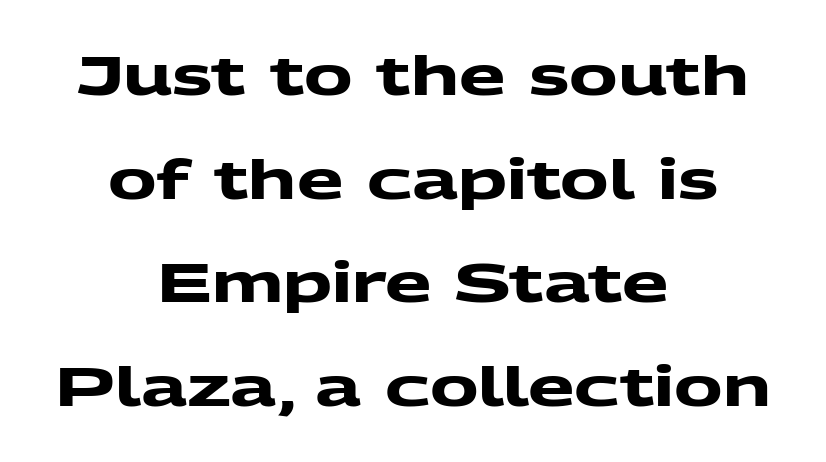
Think of a printed novel: that variable character pitch is what you see here. Rows of type keep a wide berth in the vertical direction. As a designer I'd log this as weight 700, bold. Letter spacing: default. Decoration check: the copy has no underline.
